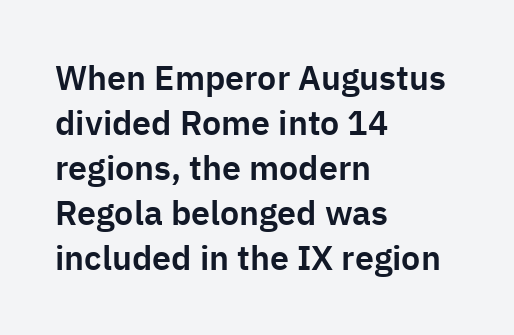
The image shows 34 px sans-serif type, upright; set left-aligned, normal line spacing (1.32x), normal letter spacing, not underlined; low stroke contrast and a medium x-height.
